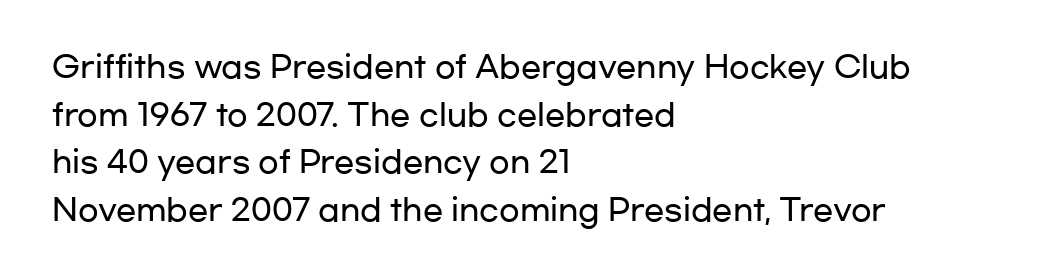
The image shows 30 px wide sans-serif type, upright; set left-aligned, normal line spacing (1.59x), normal letter spacing, not underlined; low stroke contrast and a medium x-height.
